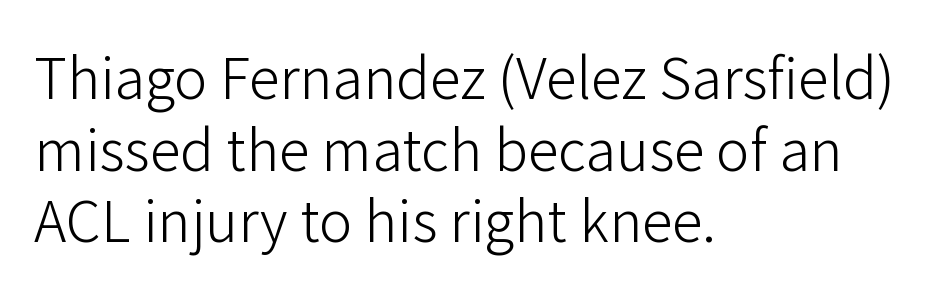
The image shows 56 px light sans-serif type, upright; set left-aligned, normal line spacing (1.28x), normal letter spacing, not underlined; low stroke contrast and a medium x-height.
